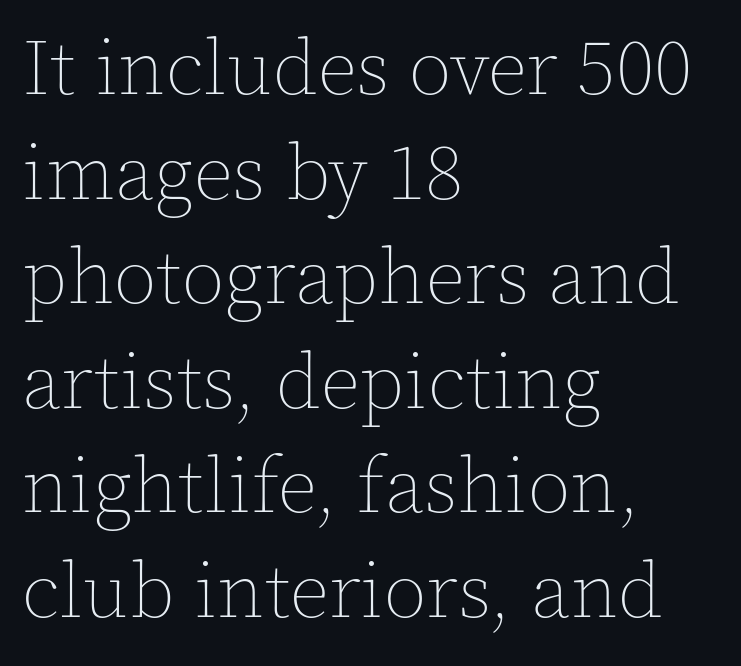
Unmarked baselines from the first word to the last. This sample has the flowing, uneven cadence of proportional lettering. Alignment: flush left. This is roman type, the default non-slanted kind. The strokes are not fattened; the text isn't bold.
